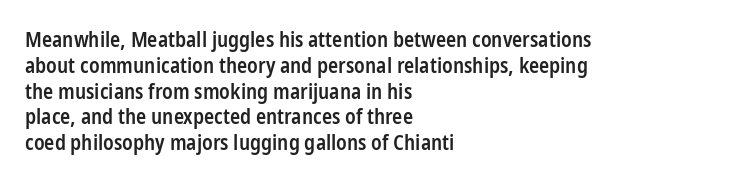
Q: Is the text bold? A: Semi-bold.
Q: Is the text italic (slanted)? A: No, it is upright.
Q: Is the text underlined? A: No.
Q: How is the paragraph aligned? A: Left-aligned.
Q: Is the spacing between letters normal or unusually wide? A: Normal.
